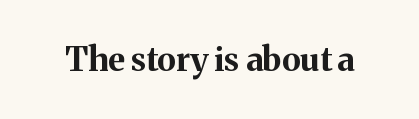
Strokes here are thick enough to call this a true bold. Posture: straight, roman, zero tilt. Characters follow at the spacing the type designer built in. Is this a fixed-width face? No — the glyphs have proportional, varying widths.
